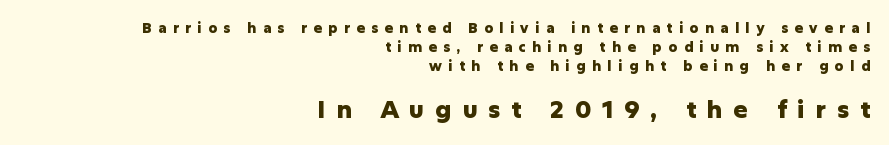
Q: Is the text bold? A: Yes.
Q: Is the text italic (slanted)? A: No, it is upright.
Q: Is the text underlined? A: No.
Q: How is the paragraph aligned? A: Right-aligned.
Q: Is the spacing between letters normal or unusually wide? A: Unusually wide.
Q: Is the spacing between lines tight, normal or loose? A: Normal.
Q: Which block of text is set in a larger size, the first (top) or the second (bottom)? A: The second (bottom) one.
